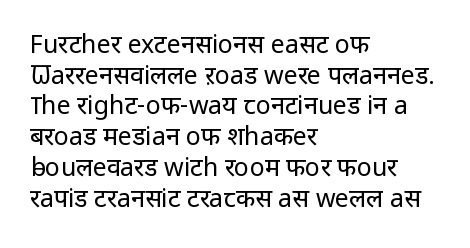
The letters look calm and open, with moderate or lighter stems. Descenders are the only things crossing below the line. Left-aligned paragraph, ragged on the right. Short note: letters normally spaced.
